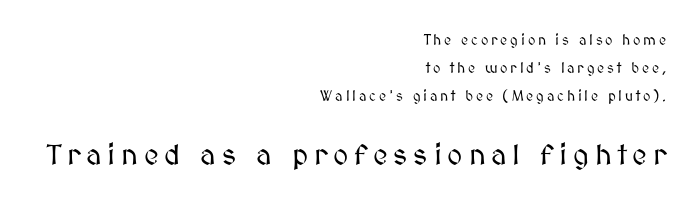
The image shows 29 px text type, upright; set right-aligned, loose line spacing (2.0x), unusually wide letter spacing (+0.2 em), not underlined; the second (bottom) block is 2.07x larger; medium stroke contrast and a medium x-height.
